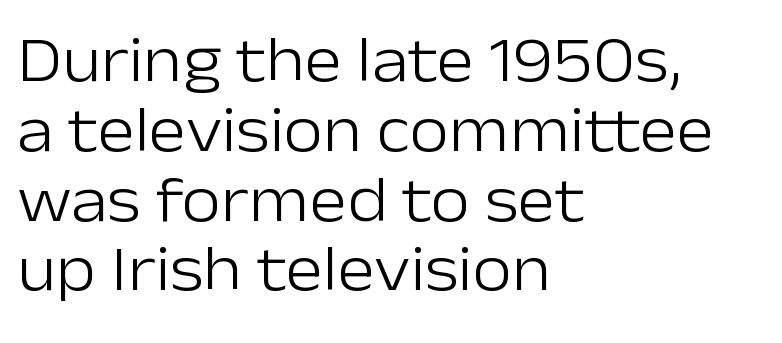
{"serif": "no", "italic": "no", "bold": "no", "weight": "light", "width": "normal", "stroke_contrast": "low", "x_height": "medium", "monospaced": "no", "underline": "no", "align": "left", "line_spacing": "tight", "line_spacing_ratio": 1.09, "letter_spacing": "normal", "letter_spacing_em": 0.0, "glyph_px": 64}
